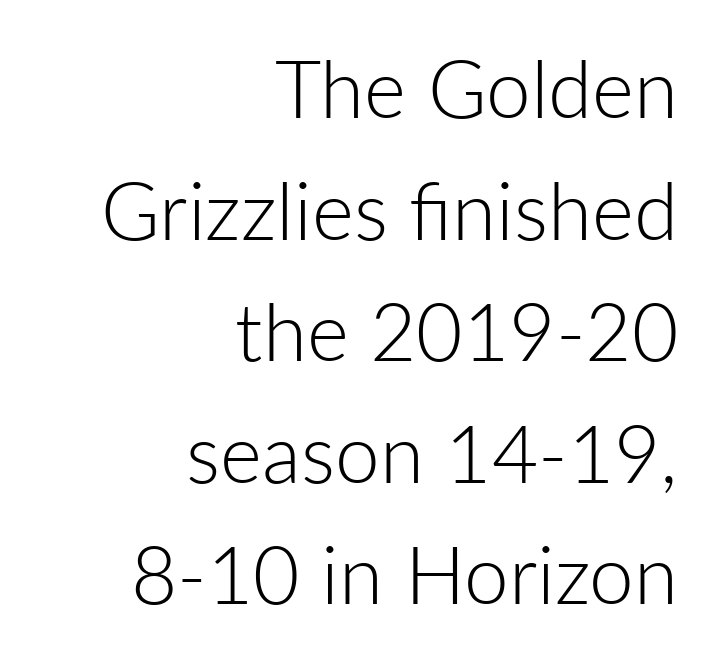
Q: Is the text bold? A: No.
Q: Is the text italic (slanted)? A: No, it is upright.
Q: Is the typeface a serif or a sans-serif typeface? A: Sans-serif.
Q: Is the text underlined? A: No.
Q: How is the paragraph aligned? A: Right-aligned.
Q: Is the spacing between letters normal or unusually wide? A: Normal.
Q: Is the spacing between lines tight, normal or loose? A: Normal.
Q: Width (condensed, normal, or wide)? A: Normal.
Q: Stroke contrast? A: Low.
Q: x-height? A: Medium.
Q: Monospaced? A: No.
